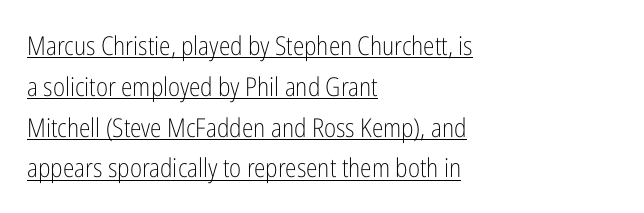
{"italic": "no", "bold": "no", "underline": "yes", "align": "left", "line_spacing": "normal", "line_spacing_ratio": 1.57, "letter_spacing": "normal", "letter_spacing_em": 0.0, "glyph_px": 26}
